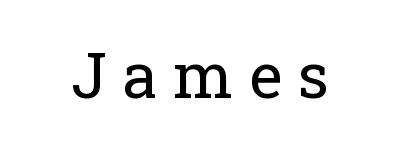
Q: Is the text bold? A: No.
Q: Is the text italic (slanted)? A: No, it is upright.
Q: Is the typeface a serif or a sans-serif typeface? A: Serif.
Q: Is the text underlined? A: No.
Q: Is the spacing between letters normal or unusually wide? A: Unusually wide.
Q: Width (condensed, normal, or wide)? A: Normal.
Q: Stroke contrast? A: Low.
Q: x-height? A: Medium.
Q: Monospaced? A: No.
